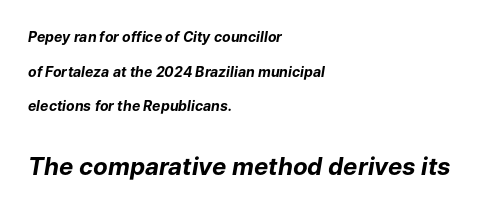
The image shows 24 px bold type, italic (leaning right); set left-aligned, loose line spacing (2.48x), normal letter spacing, not underlined; the second (bottom) block is 1.71x larger.
